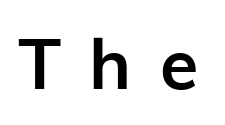
The image shows 70 px semibold sans-serif type, upright; set unusually wide letter spacing (+0.4 em), not underlined; low stroke contrast and a medium x-height.
